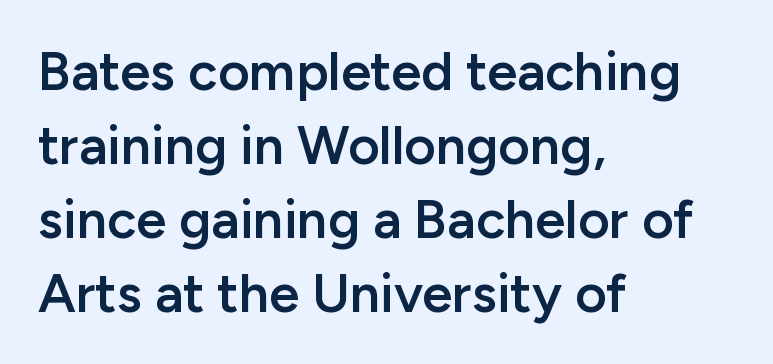
No extra tracking has been applied to these lines. This is the in-between weight designers call semibold or demi. Looks like regular typesetting: each glyph gets only the width it needs. Does the type have serifs? No, each stem ends abruptly.
